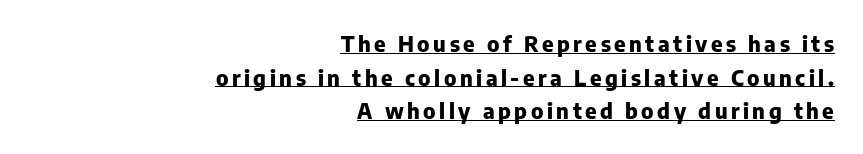
The image shows 22 px bold type, upright; set right-aligned, normal line spacing (1.53x), underlined.
